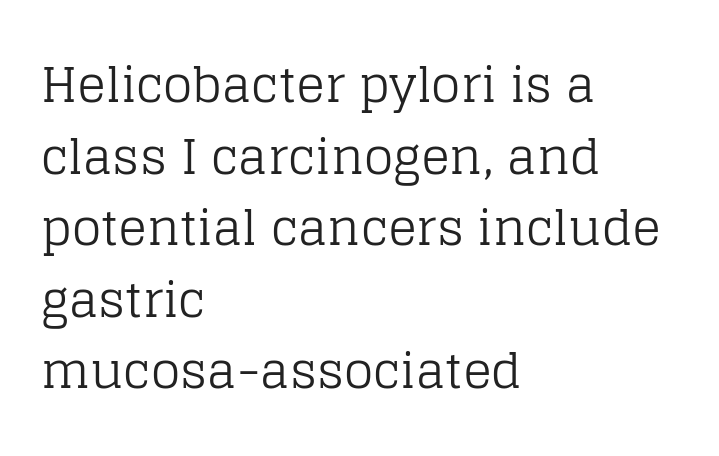
Q: Is the text bold? A: No.
Q: Is the text italic (slanted)? A: No, it is upright.
Q: Is the typeface a serif or a sans-serif typeface? A: Serif.
Q: Is the text underlined? A: No.
Q: How is the paragraph aligned? A: Left-aligned.
Q: Is the spacing between letters normal or unusually wide? A: Normal.
Q: Is the spacing between lines tight, normal or loose? A: Normal.
Q: Width (condensed, normal, or wide)? A: Normal.
Q: Stroke contrast? A: Low.
Q: x-height? A: Large.
Q: Monospaced? A: No.
